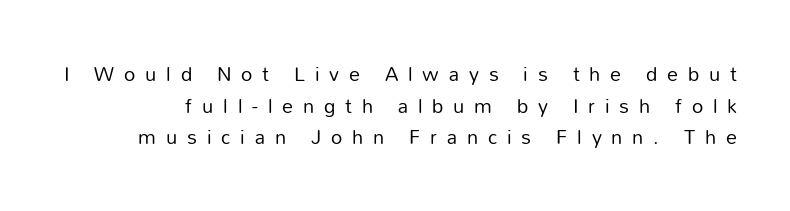
You could only call the tracking loose — the letters float apart. The typography opts for an upright posture over an oblique one. Check under the words: just untouched page. Caption: face not bold, strokes unweighted. A typesetter would call this leading conventional body-copy spacing.
